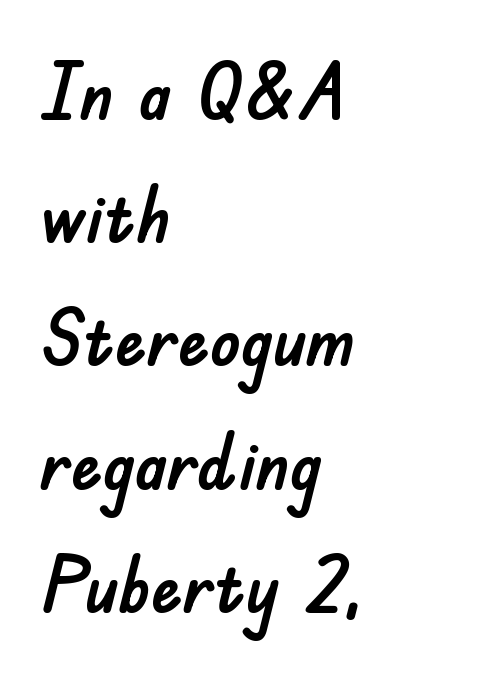
Varying glyph widths throughout — classic text-font behaviour. To sum up the face: it is a sans, with no serifs. In terms of leading, this rendering sits right in the middle. Inter-character spacing is left at the font's built-in metrics. The words here are not underlined.
